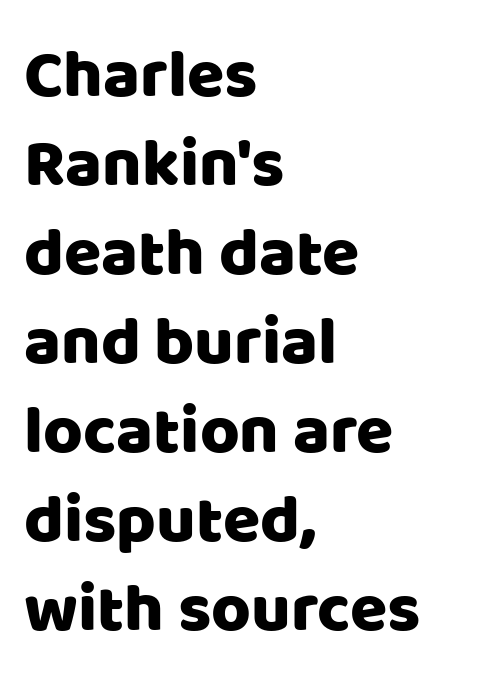
Q: Is the text italic (slanted)? A: No, it is upright.
Q: Is the typeface a serif or a sans-serif typeface? A: Sans-serif.
Q: Is the text underlined? A: No.
Q: How is the paragraph aligned? A: Left-aligned.
Q: Is the spacing between letters normal or unusually wide? A: Normal.
Q: Is the spacing between lines tight, normal or loose? A: Normal.
Q: Width (condensed, normal, or wide)? A: Normal.
Q: Stroke contrast? A: Low.
Q: x-height? A: Large.
Q: Monospaced? A: No.
